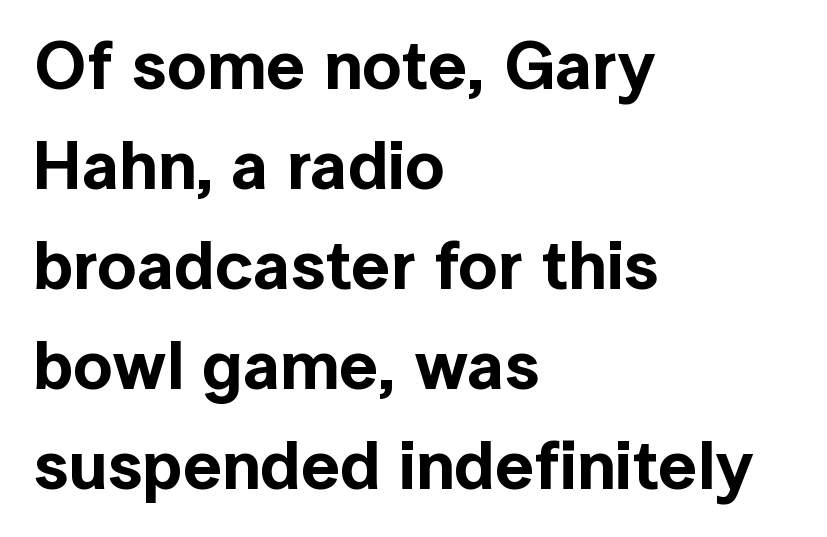
A typesetter would mark this as roman, not italic. The rendering uses a moderate line-height, typical for paragraphs. Decoration check: the copy has no underline. Observe the absence of serifs on each vertical stroke in this sample.
